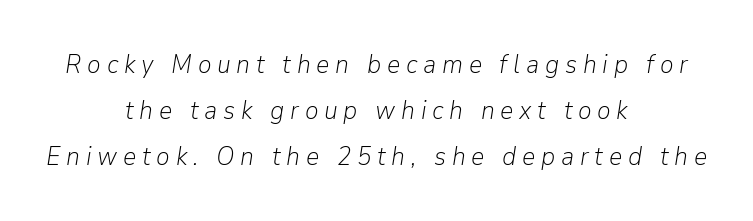
The image shows 26 px text type, italic (leaning right); set centered, line spacing 1.76x, unusually wide letter spacing (+0.22 em), not underlined.
